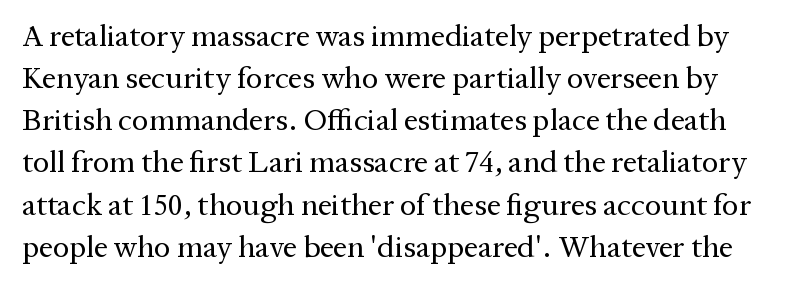
The vertical gap from one line to the next is medium. The weight tops out at a normal text grade. These lines are rendered in a variable-pitch font. Designer's note — italics off, roman on.
